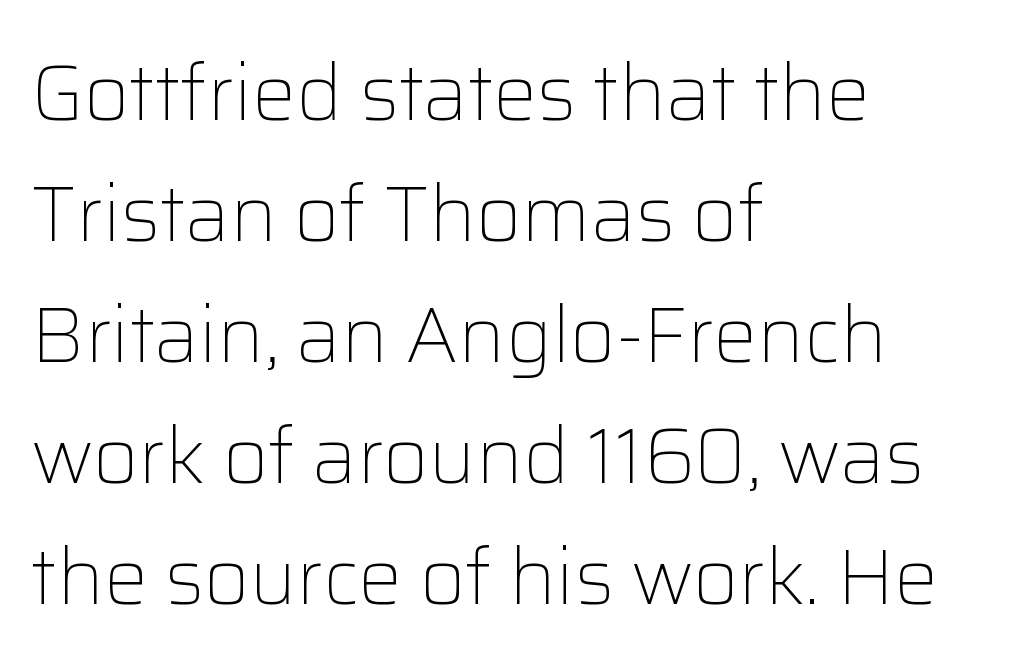
The image shows 78 px light sans-serif type, upright; set left-aligned, normal line spacing (1.55x), normal letter spacing, not underlined; low stroke contrast and a medium x-height.
